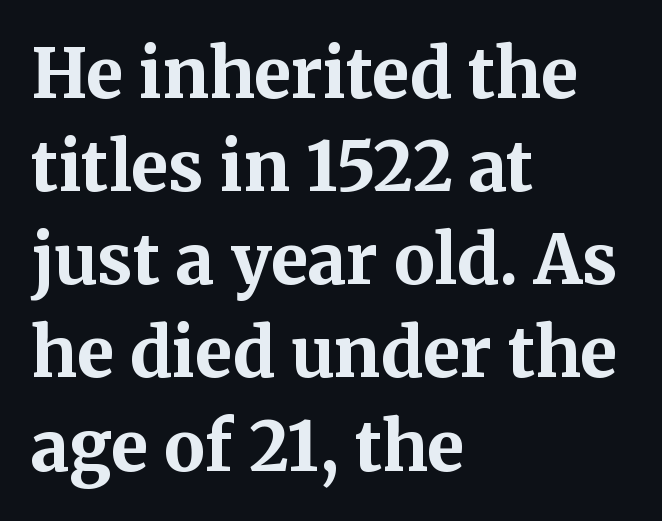
Chunky letters — that's bold for sure. The rendering uses a moderate line-height, typical for paragraphs. Classification — serif. Here the designer chose a conventional face with non-uniform glyph widths. Italic: no, the glyphs are upright roman.
